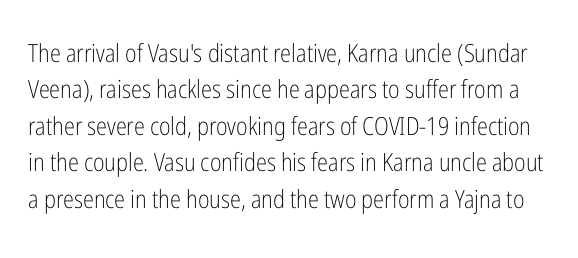
The image shows 25 px text type, upright; set normal line spacing (1.46x), normal letter spacing, not underlined.
